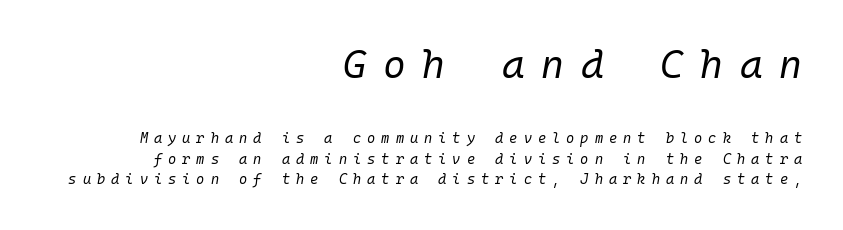
The image shows 39 px regular-weight type, italic (leaning right), monospaced; set right-aligned, normal line spacing (1.48x), unusually wide letter spacing (+0.43 em), not underlined; the first (top) block is 2.79x larger; low stroke contrast and a medium x-height.
